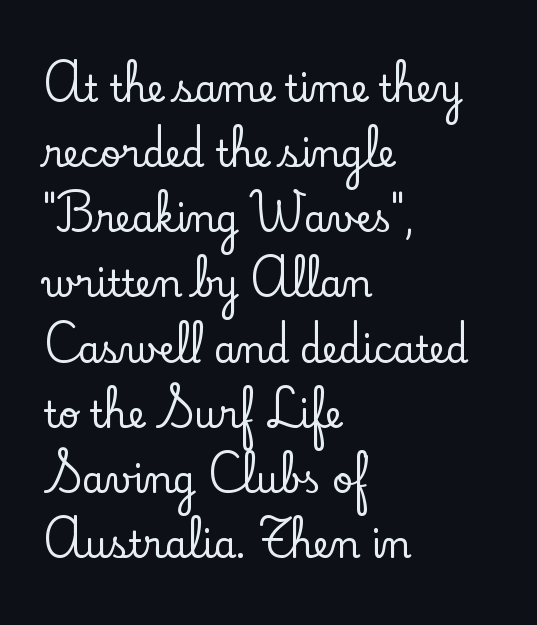
{"serif": "yes", "italic": "no", "width": "normal", "stroke_contrast": "low", "x_height": "small", "monospaced": "no", "underline": "no", "align": "left", "line_spacing_ratio": 1.81, "letter_spacing": "normal", "letter_spacing_em": 0.0, "glyph_px": 36}
